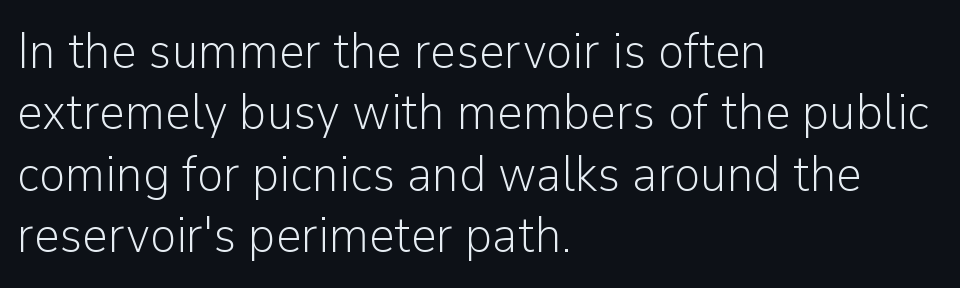
Q: Is the text bold? A: No.
Q: Is the text italic (slanted)? A: No, it is upright.
Q: Is the typeface a serif or a sans-serif typeface? A: Sans-serif.
Q: Is the text underlined? A: No.
Q: How is the paragraph aligned? A: Left-aligned.
Q: Is the spacing between letters normal or unusually wide? A: Normal.
Q: Width (condensed, normal, or wide)? A: Normal.
Q: Stroke contrast? A: Low.
Q: x-height? A: Medium.
Q: Monospaced? A: No.
